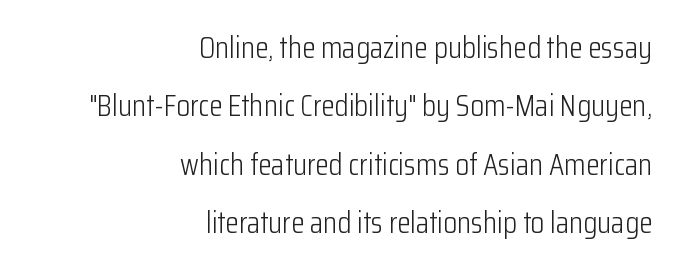
Any mark beneath the type? The region is blank. Character widths vary here, with narrow letters taking less room than wide ones. Weight class: somewhere from thin through regular. The tracking reads as untouched default to a designer's eye. Which margin do the lines hug? The right one — the left edge is uneven. Serifs: no, the terminals of the letterforms are clean.
